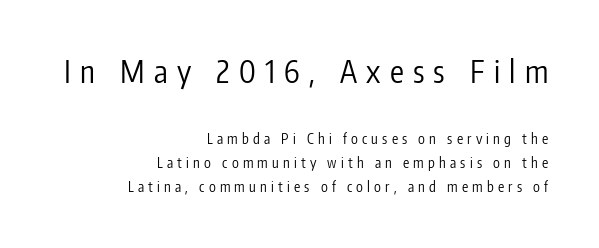
Q: Is the text bold? A: No.
Q: Is the text italic (slanted)? A: No, it is upright.
Q: Is the typeface a serif or a sans-serif typeface? A: Sans-serif.
Q: Is the text underlined? A: No.
Q: How is the paragraph aligned? A: Right-aligned.
Q: Is the spacing between letters normal or unusually wide? A: Unusually wide.
Q: Which block of text is set in a larger size, the first (top) or the second (bottom)? A: The first (top) one.
Q: Width (condensed, normal, or wide)? A: Condensed.
Q: Stroke contrast? A: Low.
Q: x-height? A: Medium.
Q: Monospaced? A: No.
